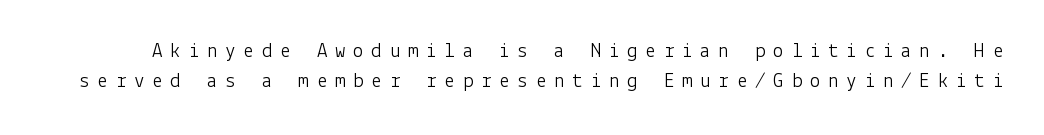
{"italic": "no", "bold": "no", "underline": "no", "line_spacing": "normal", "line_spacing_ratio": 1.43, "letter_spacing": "wide", "letter_spacing_em": 0.37, "glyph_px": 21}
